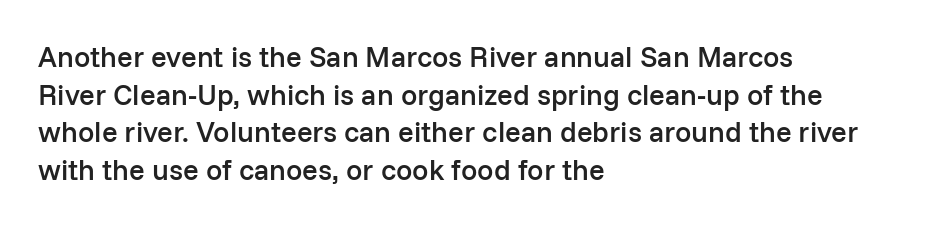
The image shows 29 px semibold sans-serif type, upright; set left-aligned, normal line spacing (1.3x), normal letter spacing, not underlined; low stroke contrast and a medium x-height.
